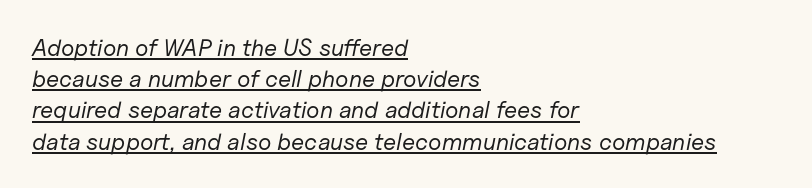
The image shows 24 px text type, italic (leaning right); set left-aligned, normal line spacing (1.3x), normal letter spacing, underlined.
